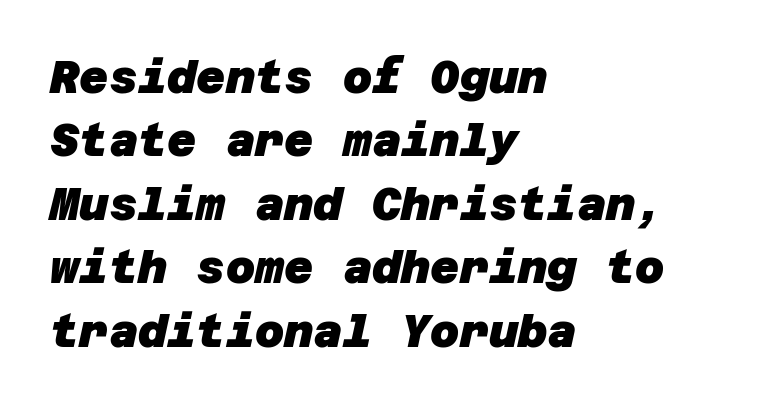
Q: Is the text bold? A: Yes.
Q: Is the typeface a serif or a sans-serif typeface? A: Sans-serif.
Q: Is the text underlined? A: No.
Q: How is the paragraph aligned? A: Left-aligned.
Q: Is the spacing between letters normal or unusually wide? A: Normal.
Q: Is the spacing between lines tight, normal or loose? A: Normal.
Q: Width (condensed, normal, or wide)? A: Normal.
Q: Stroke contrast? A: Low.
Q: x-height? A: Large.
